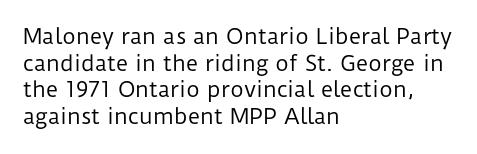
Q: Is the text bold? A: No.
Q: Is the text italic (slanted)? A: No, it is upright.
Q: Is the text underlined? A: No.
Q: How is the paragraph aligned? A: Left-aligned.
Q: Is the spacing between letters normal or unusually wide? A: Normal.
Q: Is the spacing between lines tight, normal or loose? A: Normal.
